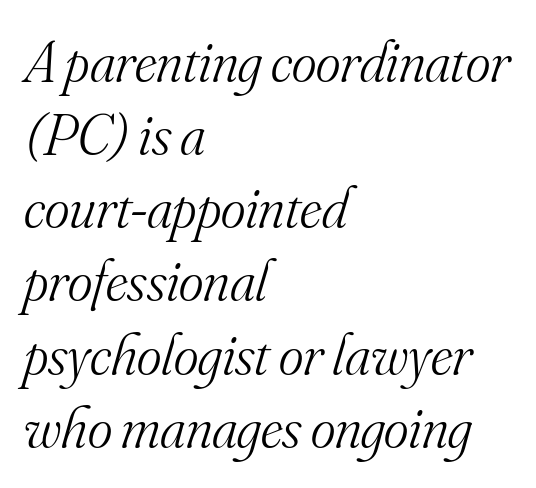
These lines were composed using italics. The line texture is even and compact thanks to regular tracking. Left-aligned paragraph, ragged on the right. Varying glyph widths throughout — classic text-font behaviour. No word sits above an underline. The typeface has the unassuming heft of standard copy or less.
